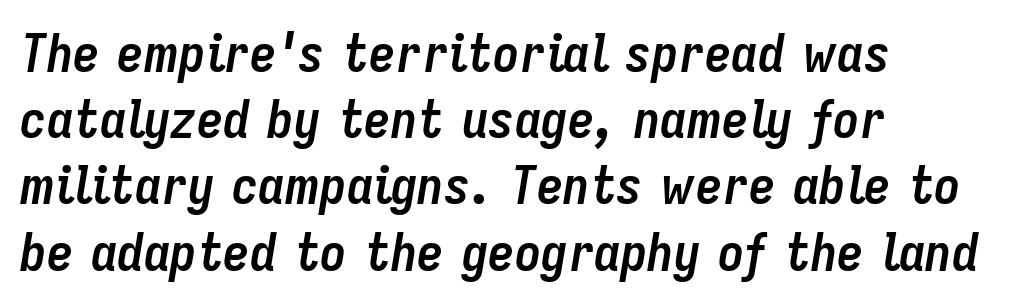
Q: Is the text bold? A: Yes.
Q: Is the text italic (slanted)? A: Yes, it leans right by about 9 degrees.
Q: Is the text underlined? A: No.
Q: How is the paragraph aligned? A: Left-aligned.
Q: Is the spacing between letters normal or unusually wide? A: Normal.
Q: Is the spacing between lines tight, normal or loose? A: Normal.
Q: Width (condensed, normal, or wide)? A: Condensed.
Q: Stroke contrast? A: Low.
Q: x-height? A: Medium.
Q: Monospaced? A: No.
